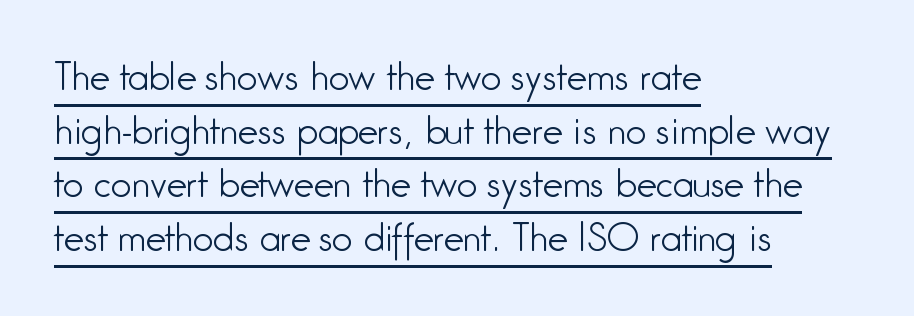
Q: Is the text bold? A: No.
Q: Is the text italic (slanted)? A: No, it is upright.
Q: Is the typeface a serif or a sans-serif typeface? A: Sans-serif.
Q: Is the text underlined? A: Yes.
Q: How is the paragraph aligned? A: Left-aligned.
Q: Is the spacing between letters normal or unusually wide? A: Normal.
Q: Is the spacing between lines tight, normal or loose? A: Normal.
Q: Width (condensed, normal, or wide)? A: Condensed.
Q: Stroke contrast? A: Low.
Q: x-height? A: Medium.
Q: Monospaced? A: No.
